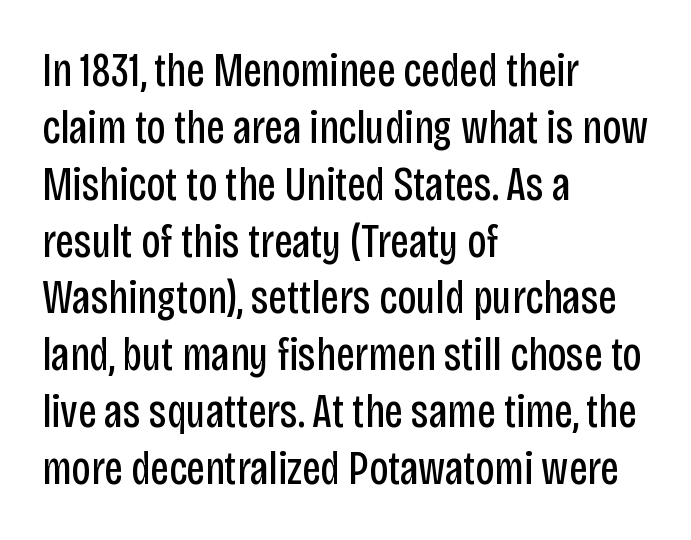
Q: Is the text bold? A: No.
Q: Is the text italic (slanted)? A: No, it is upright.
Q: Is the typeface a serif or a sans-serif typeface? A: Sans-serif.
Q: Is the text underlined? A: No.
Q: How is the paragraph aligned? A: Left-aligned.
Q: Is the spacing between letters normal or unusually wide? A: Normal.
Q: Width (condensed, normal, or wide)? A: Condensed.
Q: Stroke contrast? A: Low.
Q: x-height? A: Large.
Q: Monospaced? A: No.
